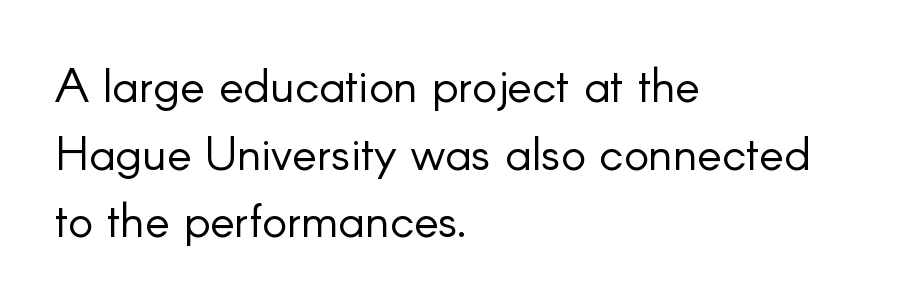
{"serif": "no", "italic": "no", "bold": "no", "weight": "light", "width": "normal", "stroke_contrast": "low", "x_height": "small", "monospaced": "no", "underline": "no", "align": "left", "line_spacing": "normal", "line_spacing_ratio": 1.44, "letter_spacing": "normal", "letter_spacing_em": 0.0, "glyph_px": 47}
